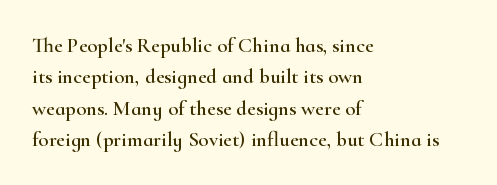
{"italic": "no", "underline": "no", "align": "left", "line_spacing": "normal", "line_spacing_ratio": 1.49, "letter_spacing": "normal", "letter_spacing_em": 0.0, "glyph_px": 21}
